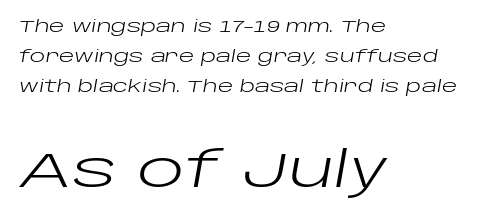
Any mark beneath the type? The region is blank. The font sits on the lighter half of the weight spectrum, regular included. Compared with a centered layout, this one pins lines to the left instead. Of the two passages, the one underneath uses the larger point size. The type is set solid horizontally, with unmodified tracking. Varying glyph widths throughout — classic text-font behaviour.
